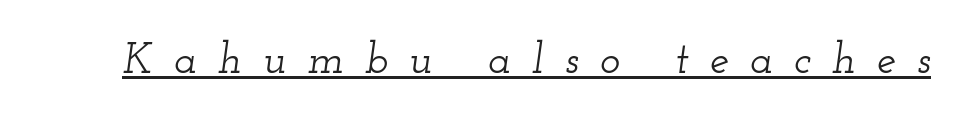
Q: Is the text italic (slanted)? A: Yes, it leans right by about 12 degrees.
Q: Is the typeface a serif or a sans-serif typeface? A: Serif.
Q: Is the text underlined? A: Yes.
Q: Is the spacing between letters normal or unusually wide? A: Unusually wide.
Q: Width (condensed, normal, or wide)? A: Wide.
Q: Stroke contrast? A: Low.
Q: x-height? A: Small.
Q: Monospaced? A: No.
